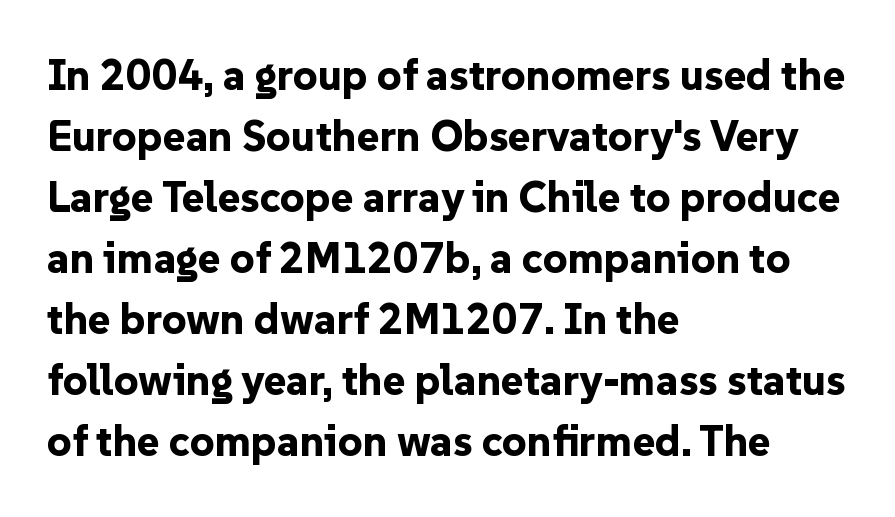
Q: Is the text bold? A: Yes.
Q: Is the text italic (slanted)? A: No, it is upright.
Q: Is the typeface a serif or a sans-serif typeface? A: Sans-serif.
Q: Is the text underlined? A: No.
Q: How is the paragraph aligned? A: Left-aligned.
Q: Is the spacing between letters normal or unusually wide? A: Normal.
Q: Is the spacing between lines tight, normal or loose? A: Normal.
Q: Width (condensed, normal, or wide)? A: Normal.
Q: Stroke contrast? A: Low.
Q: x-height? A: Medium.
Q: Monospaced? A: No.
